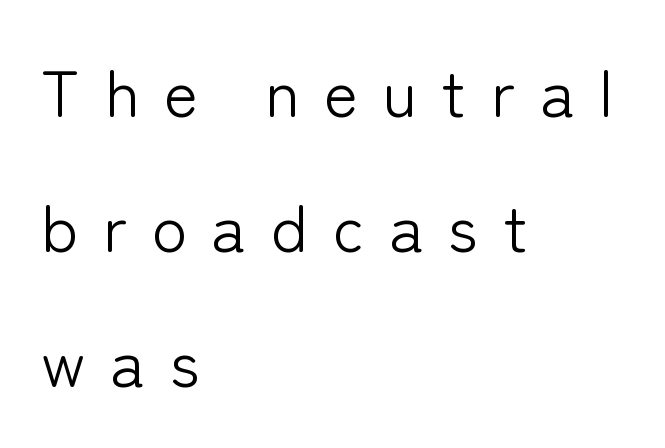
Q: Is the text bold? A: No.
Q: Is the text italic (slanted)? A: No, it is upright.
Q: Is the typeface a serif or a sans-serif typeface? A: Sans-serif.
Q: Is the text underlined? A: No.
Q: How is the paragraph aligned? A: Left-aligned.
Q: Is the spacing between letters normal or unusually wide? A: Unusually wide.
Q: Is the spacing between lines tight, normal or loose? A: Loose.
Q: Width (condensed, normal, or wide)? A: Normal.
Q: Stroke contrast? A: Low.
Q: x-height? A: Medium.
Q: Monospaced? A: No.
